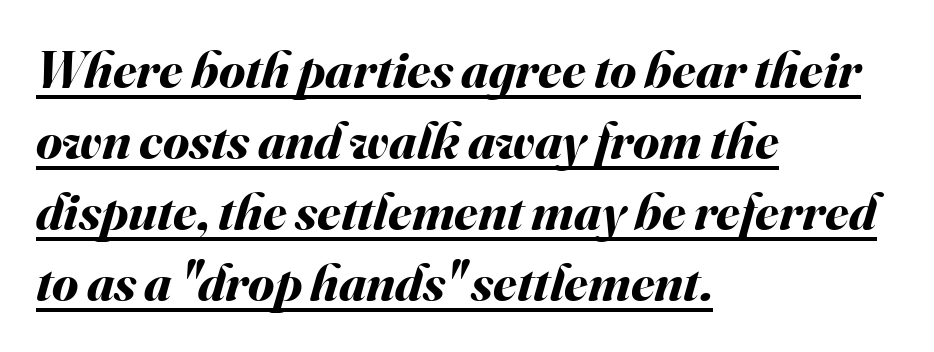
Compared with an ordinary text face, these strokes are far heavier — a full bold. The paragraph shown leans on its left margin. Characters are canted at an angle relative to the baseline's perpendicular. A rule runs beneath these lines of type. Note the varied advance widths — an 'i' is clearly narrower than an 'm'. The line-height multiplier appears to be the usual default.
